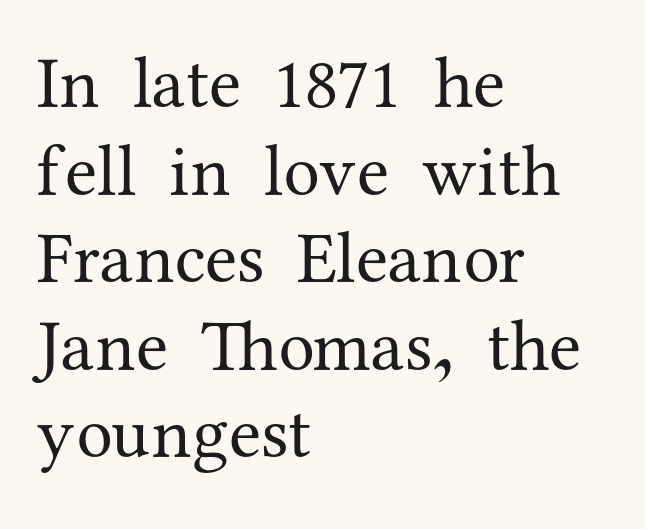
{"serif": "yes", "italic": "no", "bold": "no", "weight": "regular", "width": "normal", "stroke_contrast": "medium", "x_height": "medium", "monospaced": "no", "underline": "no", "align": "left", "line_spacing_ratio": 1.2, "letter_spacing": "normal", "letter_spacing_em": 0.0, "glyph_px": 73}
